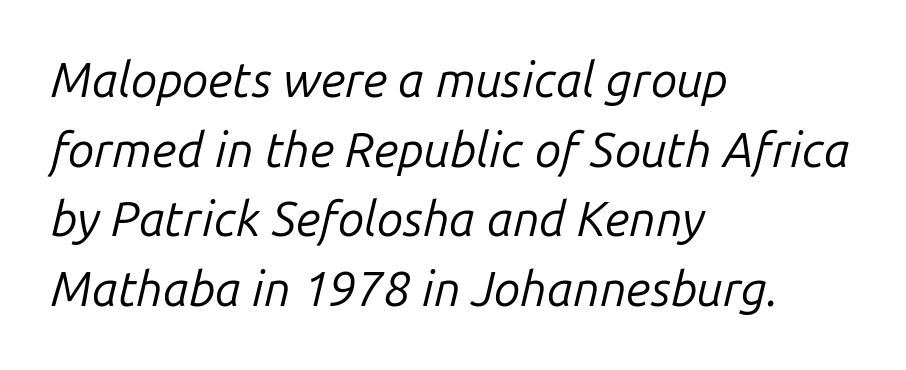
Q: Is the text bold? A: No.
Q: Is the text italic (slanted)? A: Yes, it leans right by about 14 degrees.
Q: Is the text underlined? A: No.
Q: How is the paragraph aligned? A: Left-aligned.
Q: Is the spacing between letters normal or unusually wide? A: Normal.
Q: Is the spacing between lines tight, normal or loose? A: Normal.
Q: Width (condensed, normal, or wide)? A: Normal.
Q: Stroke contrast? A: Low.
Q: x-height? A: Medium.
Q: Monospaced? A: No.
